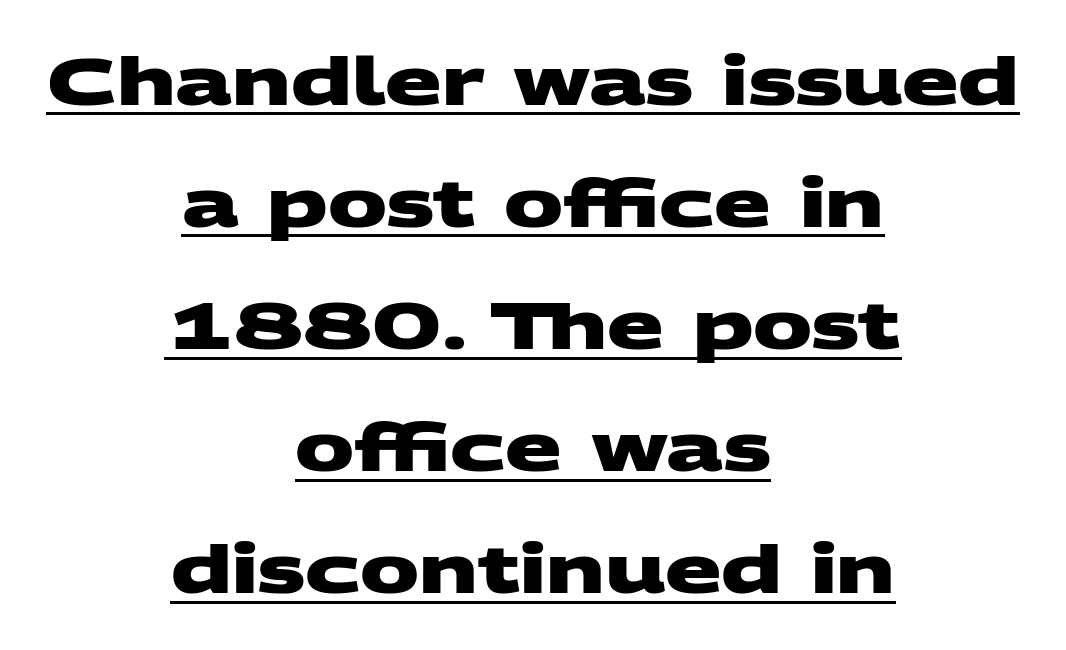
Does the copy run flush right? No — it is centered line by line. The face used here appears with an underline applied. The typeface chosen for these lines omits serifs. You could call the tracking neutral — neither tight nor loose. Here the designer chose a conventional face with non-uniform glyph widths.
